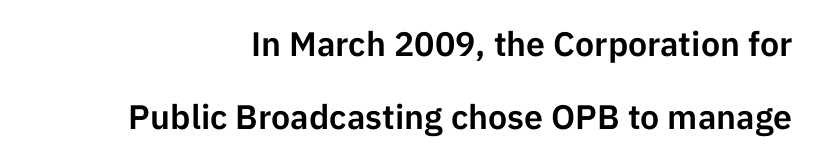
The image shows 34 px sans-serif type, upright; set loose line spacing (2.15x), normal letter spacing, not underlined; low stroke contrast and a medium x-height.
